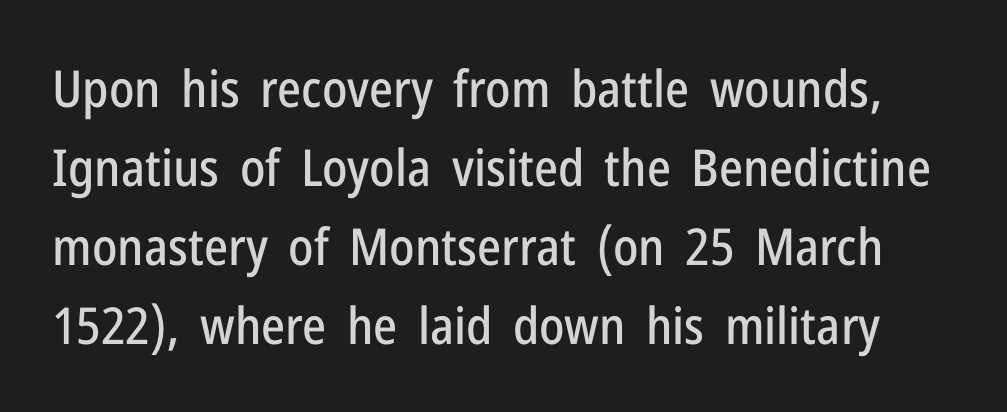
Q: Is the text italic (slanted)? A: No, it is upright.
Q: Is the typeface a serif or a sans-serif typeface? A: Sans-serif.
Q: Is the text underlined? A: No.
Q: Is the spacing between letters normal or unusually wide? A: Normal.
Q: Is the spacing between lines tight, normal or loose? A: Normal.
Q: Width (condensed, normal, or wide)? A: Condensed.
Q: Stroke contrast? A: Low.
Q: x-height? A: Medium.
Q: Monospaced? A: No.
